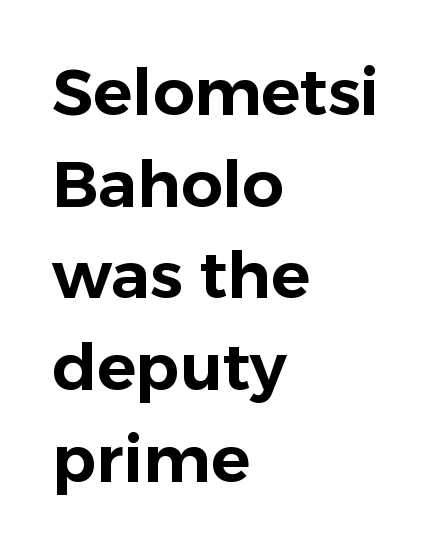
{"serif": "no", "italic": "no", "width": "normal", "stroke_contrast": "low", "x_height": "medium", "monospaced": "no", "underline": "no", "align": "left", "line_spacing": "normal", "line_spacing_ratio": 1.41, "letter_spacing": "normal", "letter_spacing_em": 0.0, "glyph_px": 65}
